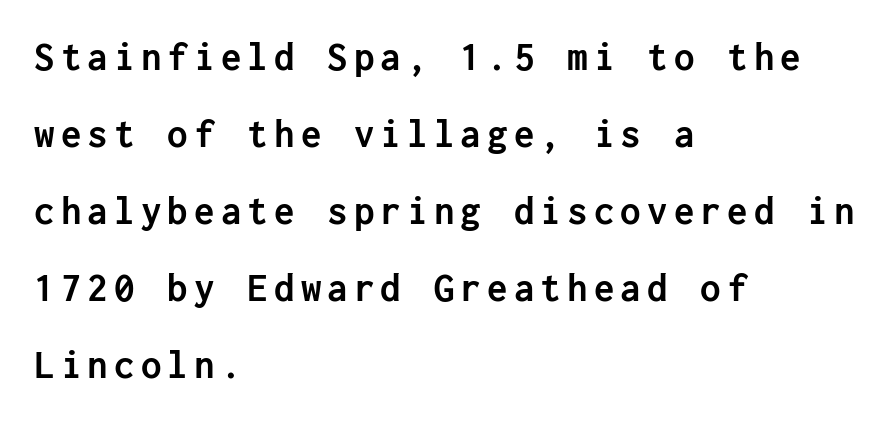
{"serif": "no", "italic": "no", "bold": "yes", "weight": "semibold", "width": "normal", "stroke_contrast": "low", "x_height": "medium", "underline": "no", "align": "left", "line_spacing_ratio": 1.88, "glyph_px": 41}
